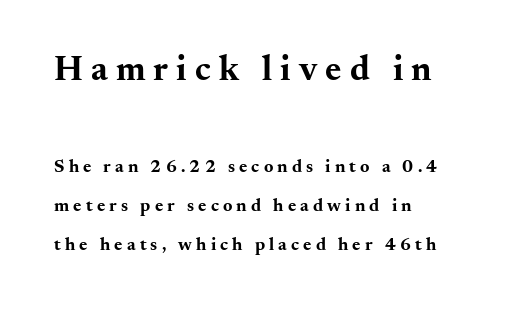
The image shows 35 px bold, wide serif type, upright; set left-aligned, loose line spacing (2.17x), unusually wide letter spacing (+0.23 em), not underlined; the first (top) block is 1.94x larger; medium stroke contrast and a small x-height.
